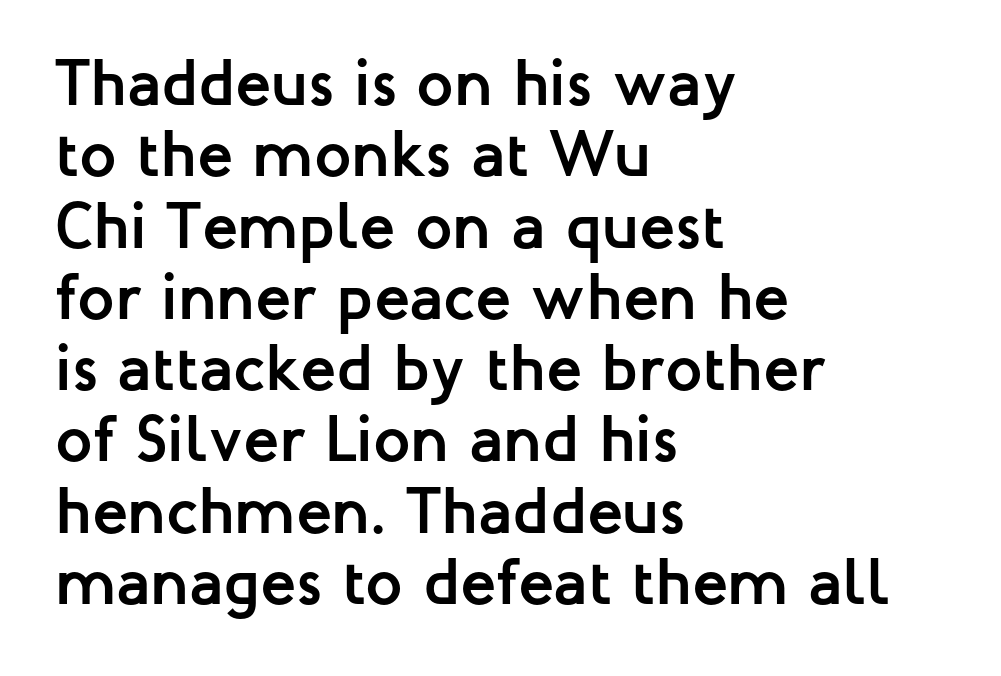
Q: Is the text bold? A: Yes.
Q: Is the text italic (slanted)? A: No, it is upright.
Q: Is the typeface a serif or a sans-serif typeface? A: Sans-serif.
Q: Is the text underlined? A: No.
Q: How is the paragraph aligned? A: Left-aligned.
Q: Is the spacing between letters normal or unusually wide? A: Normal.
Q: Is the spacing between lines tight, normal or loose? A: Tight.
Q: Width (condensed, normal, or wide)? A: Normal.
Q: Stroke contrast? A: Low.
Q: x-height? A: Medium.
Q: Monospaced? A: No.
